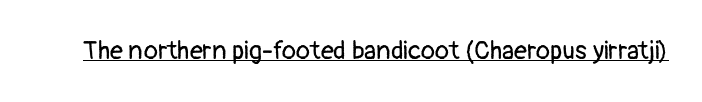
{"italic": "no", "bold": "no", "underline": "yes", "letter_spacing": "normal", "letter_spacing_em": 0.0, "glyph_px": 26}
